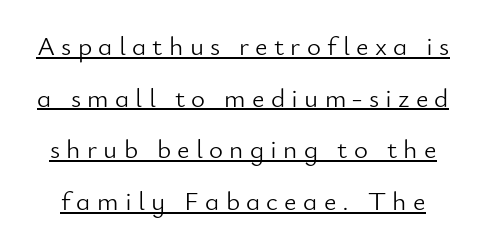
The image shows 27 px text type, upright; set loose line spacing (1.91x), unusually wide letter spacing (+0.23 em), underlined.
